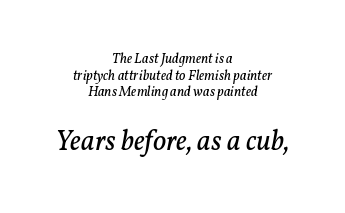
Q: Is the text bold? A: No.
Q: Is the text italic (slanted)? A: Yes, it leans right by about 11 degrees.
Q: Is the typeface a serif or a sans-serif typeface? A: Serif.
Q: Is the text underlined? A: No.
Q: How is the paragraph aligned? A: Centered.
Q: Is the spacing between letters normal or unusually wide? A: Normal.
Q: Which block of text is set in a larger size, the first (top) or the second (bottom)? A: The second (bottom) one.
Q: Width (condensed, normal, or wide)? A: Normal.
Q: Stroke contrast? A: Low.
Q: x-height? A: Medium.
Q: Monospaced? A: No.
